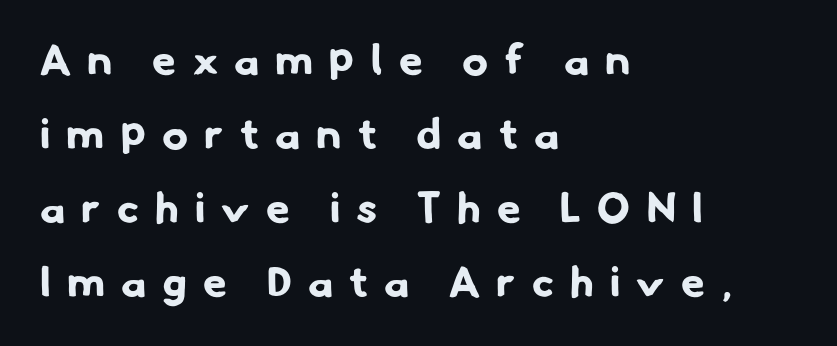
The image shows 43 px bold sans-serif type; set left-aligned, line spacing 1.72x, unusually wide letter spacing (+0.38 em), not underlined; low stroke contrast and a small x-height.
